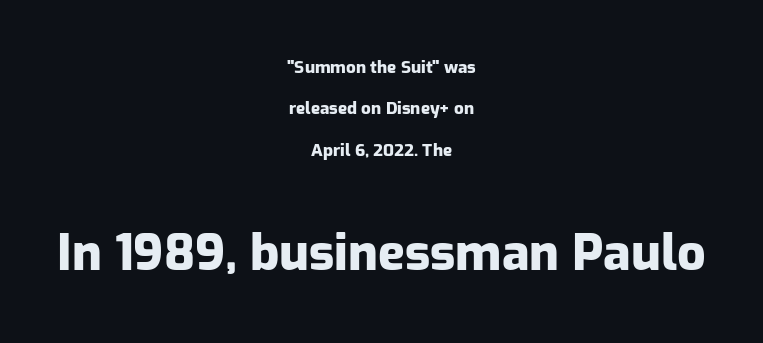
Q: Is the text bold? A: Yes.
Q: Is the text italic (slanted)? A: No, it is upright.
Q: Is the typeface a serif or a sans-serif typeface? A: Sans-serif.
Q: Is the text underlined? A: No.
Q: How is the paragraph aligned? A: Centered.
Q: Is the spacing between letters normal or unusually wide? A: Normal.
Q: Is the spacing between lines tight, normal or loose? A: Loose.
Q: Which block of text is set in a larger size, the first (top) or the second (bottom)? A: The second (bottom) one.
Q: Width (condensed, normal, or wide)? A: Normal.
Q: Stroke contrast? A: Low.
Q: x-height? A: Medium.
Q: Monospaced? A: No.
